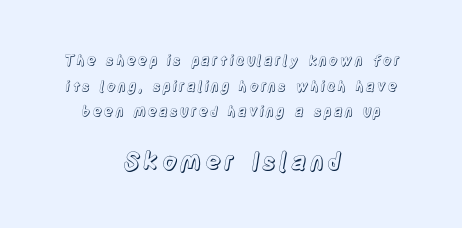
The passage shown is not underscored anywhere. A student would call this center alignment; a typographer would say set centered. Visually, the bottom section dominates because its glyphs are scaled up.
